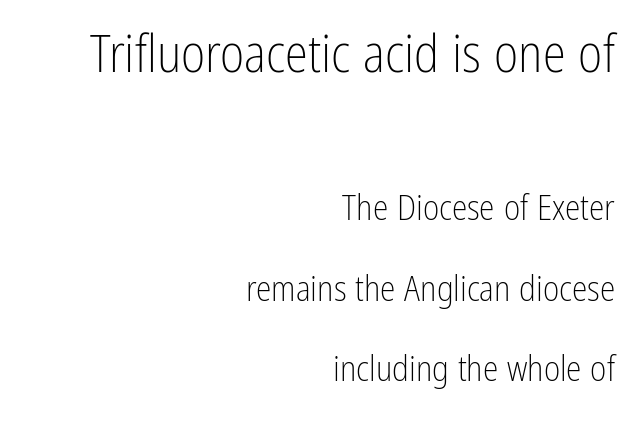
Q: Is the text bold? A: No.
Q: Is the text italic (slanted)? A: No, it is upright.
Q: Is the typeface a serif or a sans-serif typeface? A: Sans-serif.
Q: Is the text underlined? A: No.
Q: How is the paragraph aligned? A: Right-aligned.
Q: Is the spacing between letters normal or unusually wide? A: Normal.
Q: Is the spacing between lines tight, normal or loose? A: Loose.
Q: Which block of text is set in a larger size, the first (top) or the second (bottom)? A: The first (top) one.
Q: Width (condensed, normal, or wide)? A: Condensed.
Q: Stroke contrast? A: Low.
Q: x-height? A: Medium.
Q: Monospaced? A: No.
